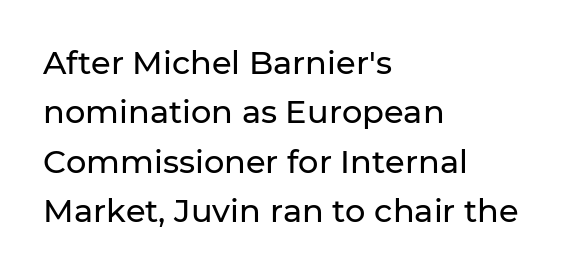
The image shows 32 px sans-serif type, upright; set left-aligned, normal line spacing (1.54x), normal letter spacing, not underlined; low stroke contrast and a medium x-height.
